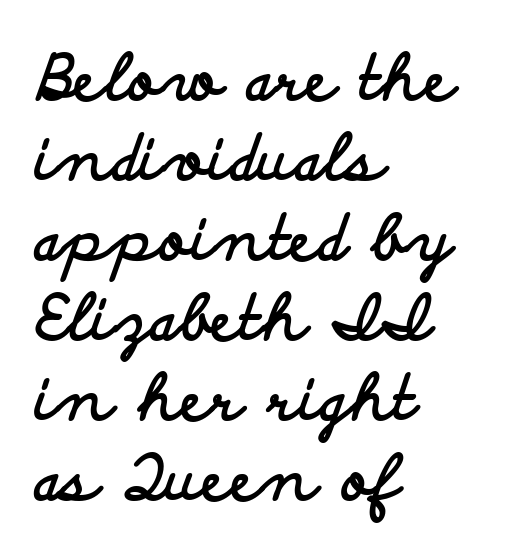
Q: Is the text bold? A: Yes.
Q: Is the text italic (slanted)? A: Yes.
Q: Is the typeface a serif or a sans-serif typeface? A: Sans-serif.
Q: Is the text underlined? A: No.
Q: How is the paragraph aligned? A: Left-aligned.
Q: Is the spacing between letters normal or unusually wide? A: Normal.
Q: Is the spacing between lines tight, normal or loose? A: Normal.
Q: Width (condensed, normal, or wide)? A: Wide.
Q: Stroke contrast? A: Low.
Q: x-height? A: Small.
Q: Monospaced? A: No.
